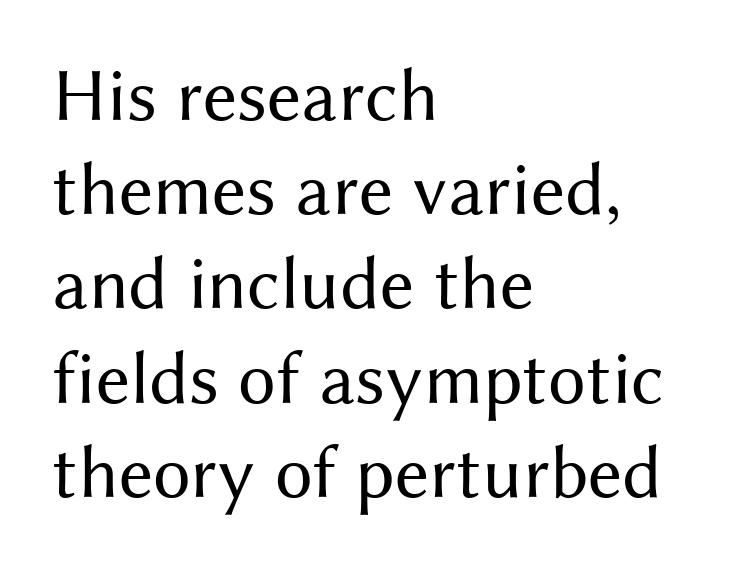
Q: Is the text bold? A: No.
Q: Is the text italic (slanted)? A: No, it is upright.
Q: Is the typeface a serif or a sans-serif typeface? A: Sans-serif.
Q: Is the text underlined? A: No.
Q: How is the paragraph aligned? A: Left-aligned.
Q: Is the spacing between letters normal or unusually wide? A: Normal.
Q: Width (condensed, normal, or wide)? A: Normal.
Q: Stroke contrast? A: Medium.
Q: x-height? A: Medium.
Q: Monospaced? A: No.
